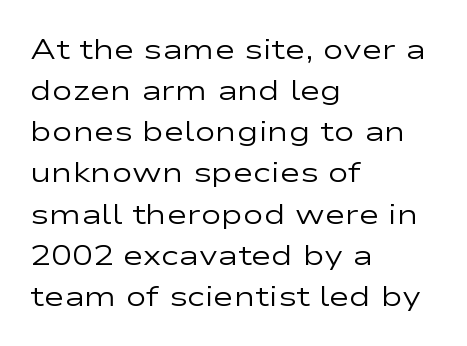
{"serif": "no", "italic": "no", "bold": "no", "weight": "regular", "width": "wide", "stroke_contrast": "low", "x_height": "medium", "monospaced": "no", "underline": "no", "align": "left", "line_spacing": "normal", "line_spacing_ratio": 1.47, "letter_spacing": "normal", "letter_spacing_em": 0.0, "glyph_px": 28}
